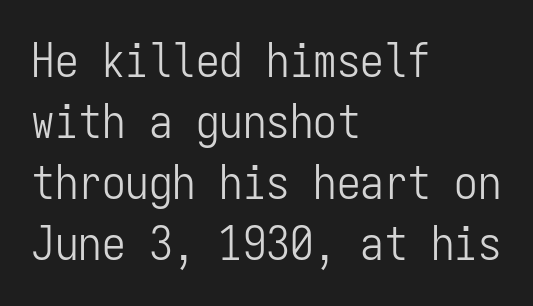
Note the uniform advance width — an 'i' takes as much space as an 'm'. Is the stroke heavy? The answer is a plain regular-or-lighter. Regarding leading, the lines here are spaced in the standard way. Rendered with straight, roman letterforms. There is no visible air inserted between adjacent glyphs.
